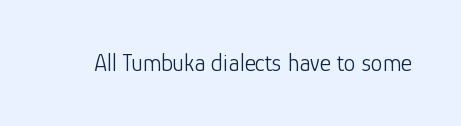
{"italic": "no", "bold": "no", "underline": "no", "letter_spacing": "normal", "letter_spacing_em": 0.0, "glyph_px": 24}
